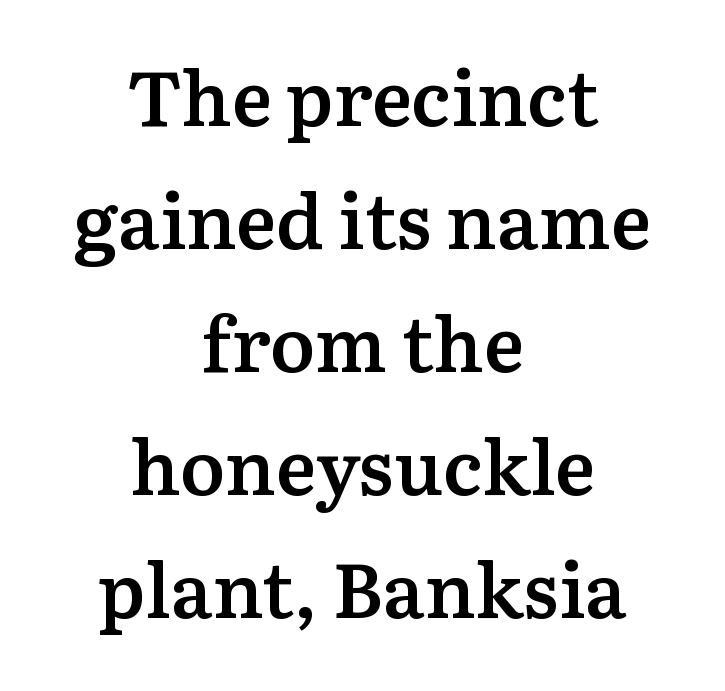
The image shows 76 px semibold serif type, upright; set centered, normal line spacing (1.62x), normal letter spacing, not underlined; medium stroke contrast and a medium x-height.
